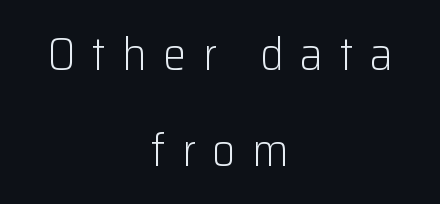
The image shows 46 px light sans-serif type, upright; set centered, loose line spacing (2.08x), unusually wide letter spacing (+0.36 em), not underlined; low stroke contrast and a medium x-height.
